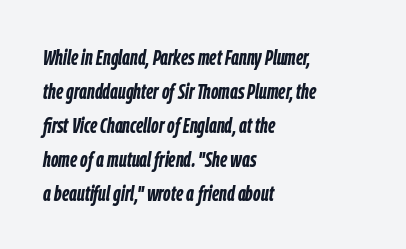
{"italic": "yes", "lean": "right", "slant_degrees": 9, "bold": "yes", "underline": "no", "align": "left", "line_spacing": "normal", "line_spacing_ratio": 1.54, "letter_spacing": "normal", "letter_spacing_em": 0.0, "glyph_px": 22}
